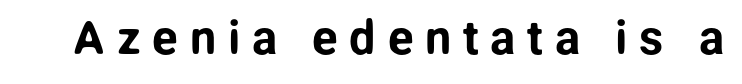
Q: Is the text italic (slanted)? A: No, it is upright.
Q: Is the typeface a serif or a sans-serif typeface? A: Sans-serif.
Q: Is the text underlined? A: No.
Q: Is the spacing between letters normal or unusually wide? A: Unusually wide.
Q: Width (condensed, normal, or wide)? A: Normal.
Q: Stroke contrast? A: Low.
Q: x-height? A: Medium.
Q: Monospaced? A: No.
